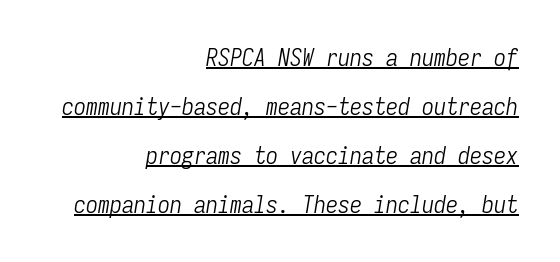
{"italic": "yes", "lean": "right", "slant_degrees": 9, "bold": "no", "underline": "yes", "align": "right", "line_spacing": "loose", "line_spacing_ratio": 2.04, "letter_spacing": "normal", "letter_spacing_em": 0.0, "glyph_px": 24}
